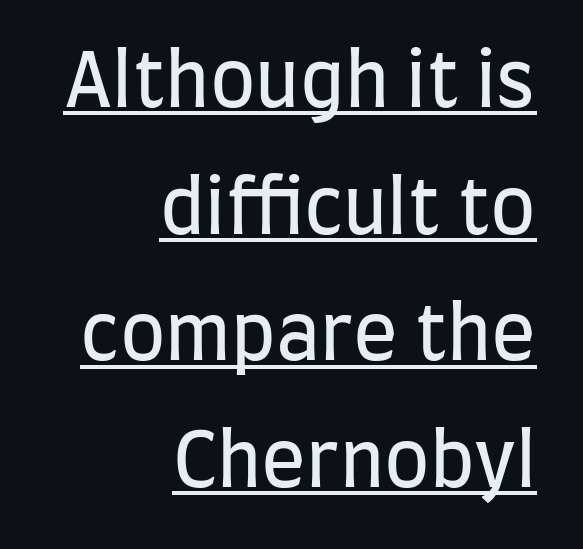
This rendering leaves character spacing at its baseline value. The letters advance in unequal steps, a hallmark of proportional type. Has an underline been added? It has. Posture: vertical.
